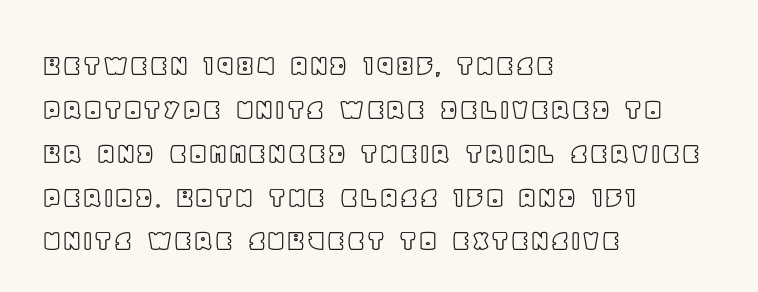
Q: Is the text italic (slanted)? A: No, it is upright.
Q: Is the text underlined? A: No.
Q: How is the paragraph aligned? A: Left-aligned.
Q: Is the spacing between letters normal or unusually wide? A: Normal.
Q: Is the spacing between lines tight, normal or loose? A: Normal.
Q: Width (condensed, normal, or wide)? A: Normal.
Q: x-height? A: Large.
Q: Monospaced? A: No.
